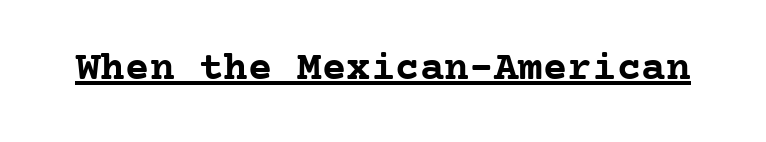
Q: Is the text bold? A: Yes.
Q: Is the text italic (slanted)? A: No, it is upright.
Q: Is the typeface a serif or a sans-serif typeface? A: Serif.
Q: Is the text underlined? A: Yes.
Q: Is the spacing between letters normal or unusually wide? A: Normal.
Q: Width (condensed, normal, or wide)? A: Normal.
Q: Stroke contrast? A: Low.
Q: x-height? A: Medium.
Q: Monospaced? A: Yes.
